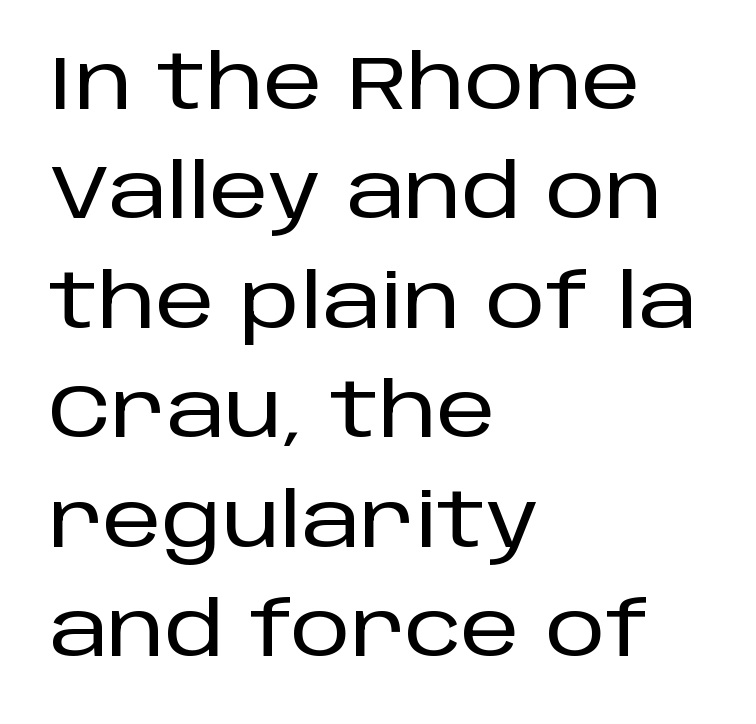
Q: Is the text italic (slanted)? A: No, it is upright.
Q: Is the typeface a serif or a sans-serif typeface? A: Sans-serif.
Q: Is the text underlined? A: No.
Q: How is the paragraph aligned? A: Left-aligned.
Q: Is the spacing between letters normal or unusually wide? A: Normal.
Q: Is the spacing between lines tight, normal or loose? A: Normal.
Q: Width (condensed, normal, or wide)? A: Normal.
Q: Stroke contrast? A: Low.
Q: x-height? A: Large.
Q: Monospaced? A: No.
